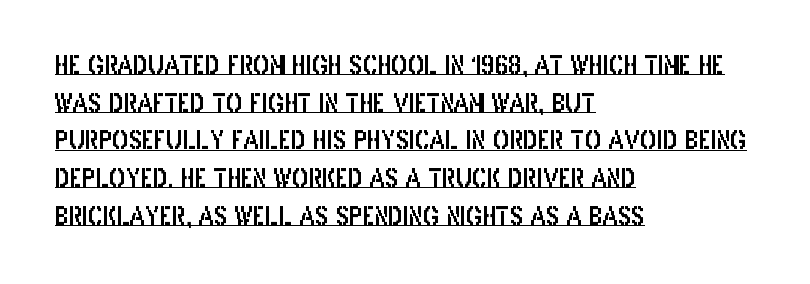
The image shows 24 px text type, upright; set left-aligned, normal line spacing (1.57x), normal letter spacing, underlined.
